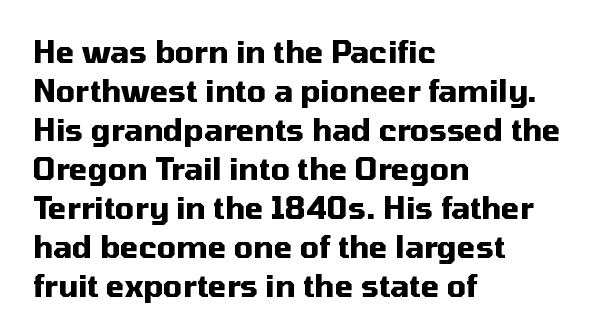
Type without underlining. The letters stand upright; this is a roman face. No feet cap the strokes, marking this as sans-serif type. If you measured baseline to baseline, you'd find a middling distance. Notice how thick the strokes are: this is what a full bold looks like. The letters advance in unequal steps, a hallmark of proportional type.
